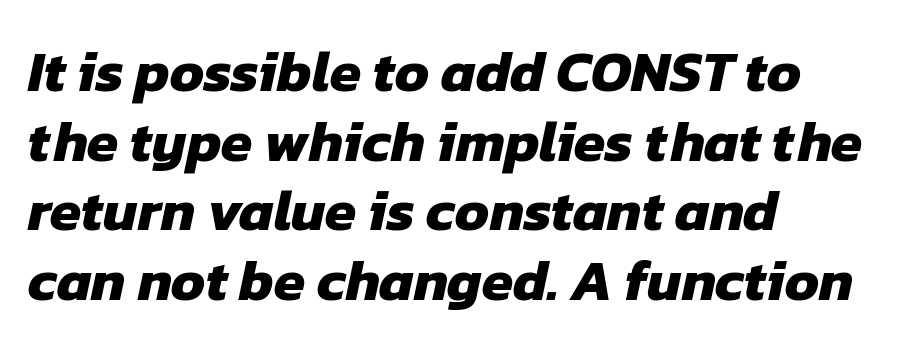
This rendering features lettering with no underline. Layout note: lines flush left. The letters sit at their default tracking, neither squeezed nor spread. Heft: maximum for text — a bold. In terms of letterform style, serifs are entirely absent. Proportional: the letters do not fall into vertical columns.
